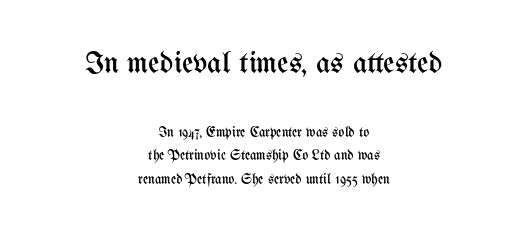
The image shows 31 px regular-weight, condensed type, upright; set centered, normal line spacing (1.68x), normal letter spacing, not underlined; the first (top) block is 2.21x larger; medium stroke contrast and a medium x-height.
